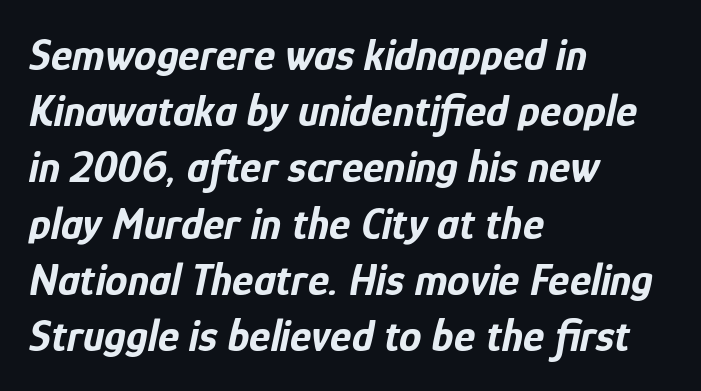
Q: Is the text bold? A: Yes.
Q: Is the text italic (slanted)? A: Yes, it leans right by about 12 degrees.
Q: Is the text underlined? A: No.
Q: How is the paragraph aligned? A: Left-aligned.
Q: Is the spacing between letters normal or unusually wide? A: Normal.
Q: Is the spacing between lines tight, normal or loose? A: Normal.
Q: Width (condensed, normal, or wide)? A: Condensed.
Q: Stroke contrast? A: Low.
Q: x-height? A: Medium.
Q: Monospaced? A: No.
